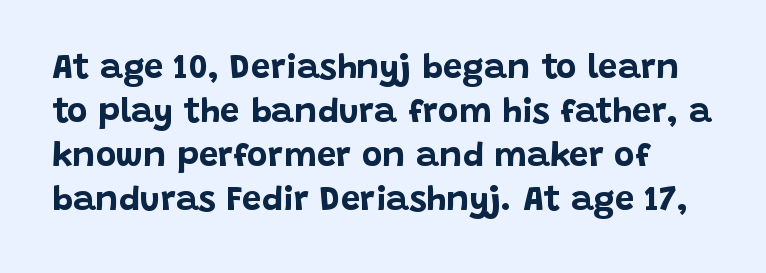
Varying glyph widths throughout — classic text-font behaviour. Line spacing here is normal. The letters are bold, with thick, heavy strokes. In terms of posture, this sample is upright. Default kerning and tracking; the words read as compact shapes. This rendering features lettering with no underline.
